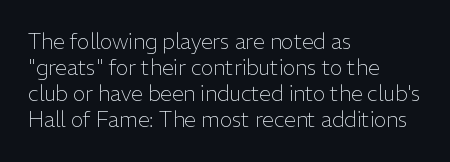
The image shows 21 px text type, upright; set left-aligned, line spacing 1.24x, normal letter spacing, not underlined.
